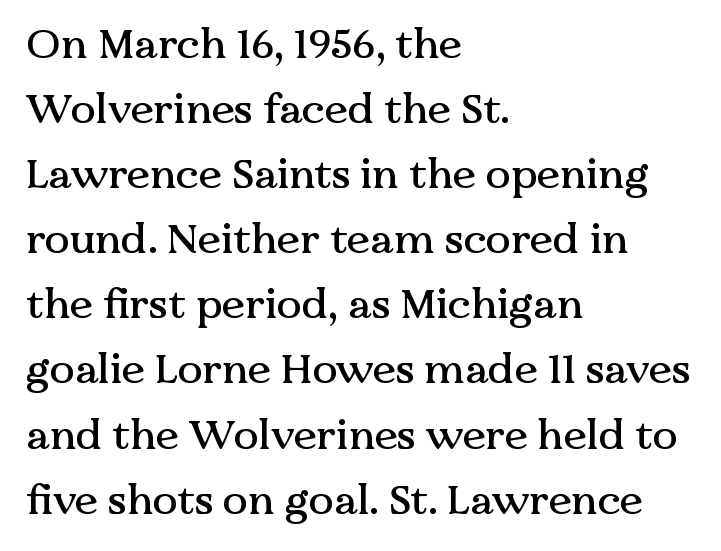
The image shows 42 px serif type, upright; set left-aligned, normal line spacing (1.55x), normal letter spacing, not underlined; medium stroke contrast and a medium x-height.
